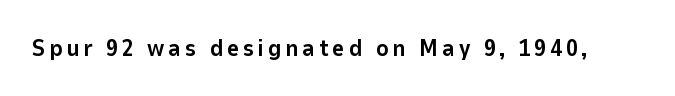
The image shows 24 px bold type, upright; set not underlined.
